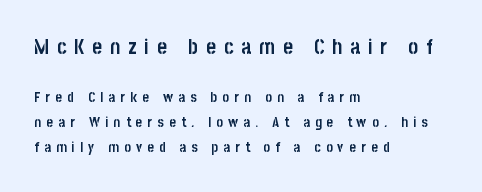
Q: Is the text bold? A: Yes.
Q: Is the text italic (slanted)? A: No, it is upright.
Q: Is the text underlined? A: No.
Q: How is the paragraph aligned? A: Left-aligned.
Q: Is the spacing between letters normal or unusually wide? A: Unusually wide.
Q: Which block of text is set in a larger size, the first (top) or the second (bottom)? A: The first (top) one.
